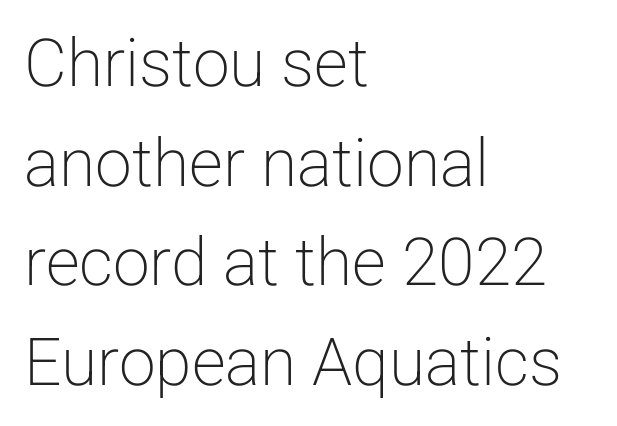
Just letters on the line, the space beneath them empty. Left-aligned paragraph, ragged on the right. The face looks like a standard text weight, possibly lighter. Here the glyphs are tracked normally, forming tight word shapes. The space between consecutive lines is moderate. Spacing verdict: proportional, widths tailored to each character.
